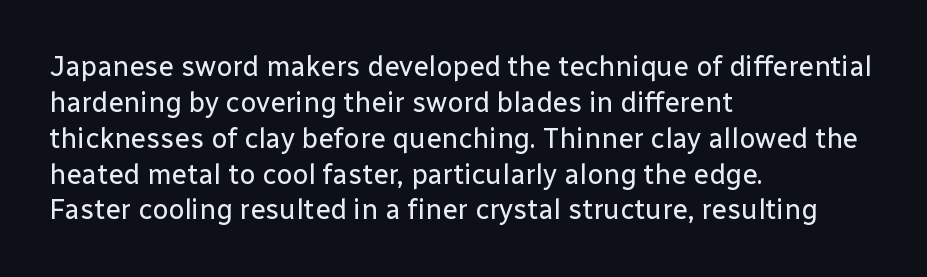
{"serif": "no", "italic": "no", "bold": "no", "weight": "regular", "width": "normal", "stroke_contrast": "low", "x_height": "medium", "monospaced": "no", "underline": "no", "align": "left", "line_spacing": "normal", "line_spacing_ratio": 1.28, "letter_spacing": "normal", "letter_spacing_em": 0.0, "glyph_px": 28}
